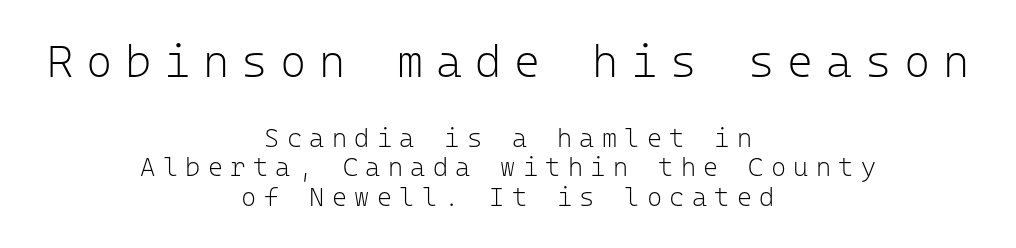
No word sits above an underline. The type sits square on the baseline with zero lean. Each stroke keeps to a modest, everyday thickness or less. The typeface chosen for these lines omits serifs. The paragraph has two soft edges and a firm central axis. How are the letters spaced? Widely, with obvious added tracking.
